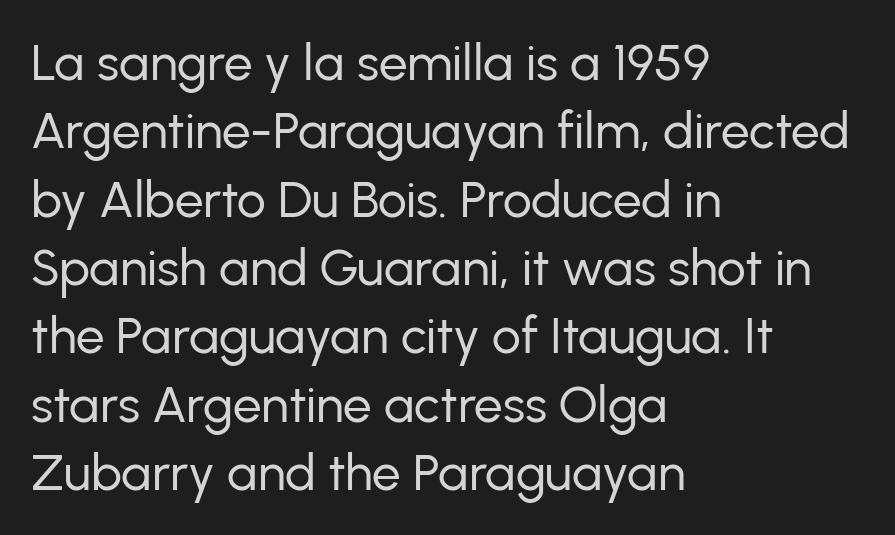
Q: Is the text bold? A: No.
Q: Is the text italic (slanted)? A: No, it is upright.
Q: Is the typeface a serif or a sans-serif typeface? A: Sans-serif.
Q: Is the text underlined? A: No.
Q: How is the paragraph aligned? A: Left-aligned.
Q: Is the spacing between letters normal or unusually wide? A: Normal.
Q: Is the spacing between lines tight, normal or loose? A: Normal.
Q: Width (condensed, normal, or wide)? A: Normal.
Q: Stroke contrast? A: Low.
Q: x-height? A: Medium.
Q: Monospaced? A: No.
